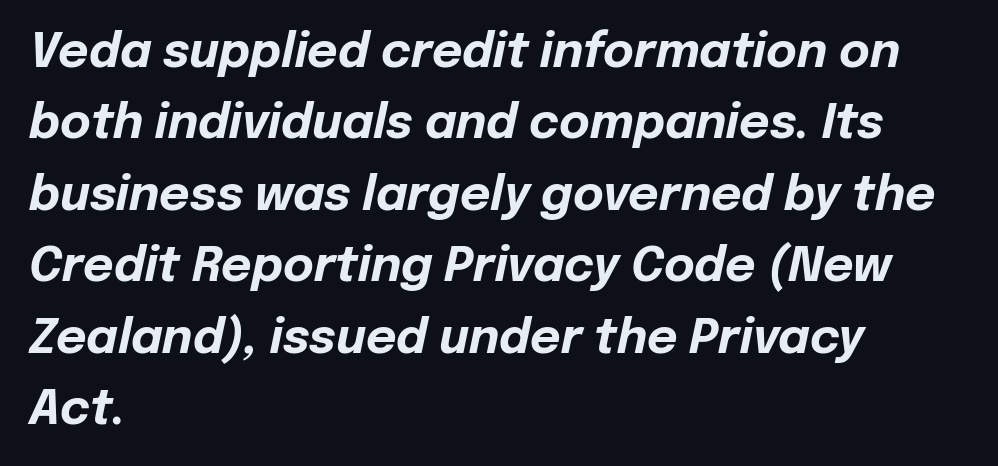
{"italic": "yes", "lean": "right", "slant_degrees": 12, "bold": "yes", "weight": "bold", "width": "normal", "stroke_contrast": "low", "x_height": "medium", "monospaced": "no", "underline": "no", "align": "left", "line_spacing": "normal", "line_spacing_ratio": 1.52, "letter_spacing": "normal", "letter_spacing_em": 0.0, "glyph_px": 47}
